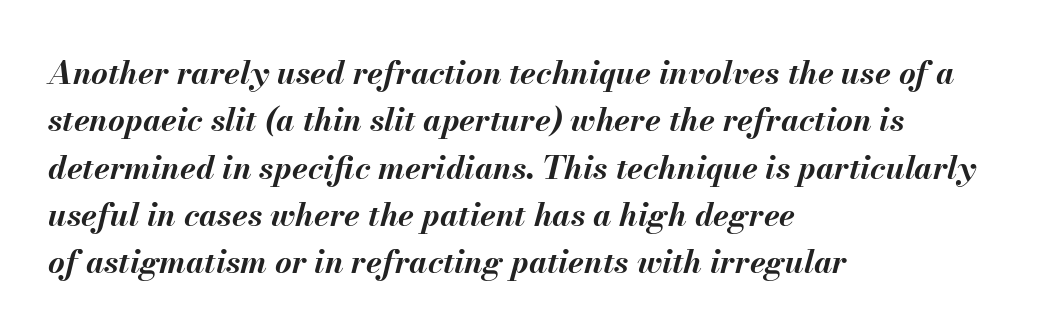
{"italic": "yes", "lean": "right", "slant_degrees": 13, "bold": "yes", "weight": "bold", "width": "normal", "stroke_contrast": "medium", "x_height": "small", "monospaced": "no", "underline": "no", "align": "left", "line_spacing": "normal", "line_spacing_ratio": 1.48, "letter_spacing": "normal", "letter_spacing_em": 0.0, "glyph_px": 32}
